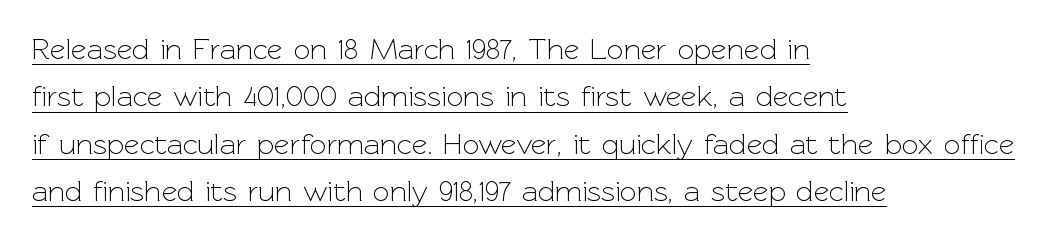
Q: Is the text bold? A: No.
Q: Is the text italic (slanted)? A: No, it is upright.
Q: Is the typeface a serif or a sans-serif typeface? A: Sans-serif.
Q: Is the text underlined? A: Yes.
Q: How is the paragraph aligned? A: Left-aligned.
Q: Is the spacing between letters normal or unusually wide? A: Normal.
Q: Is the spacing between lines tight, normal or loose? A: Normal.
Q: Width (condensed, normal, or wide)? A: Normal.
Q: x-height? A: Medium.
Q: Monospaced? A: No.
